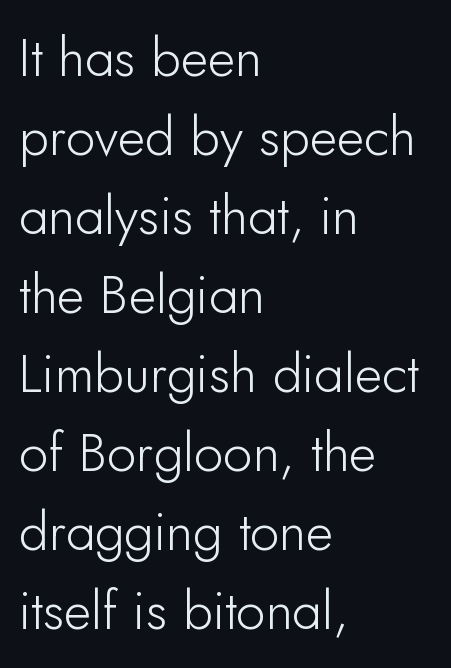
The image shows 53 px sans-serif type, upright; set left-aligned, normal line spacing (1.49x), normal letter spacing, not underlined; low stroke contrast and a small x-height.
